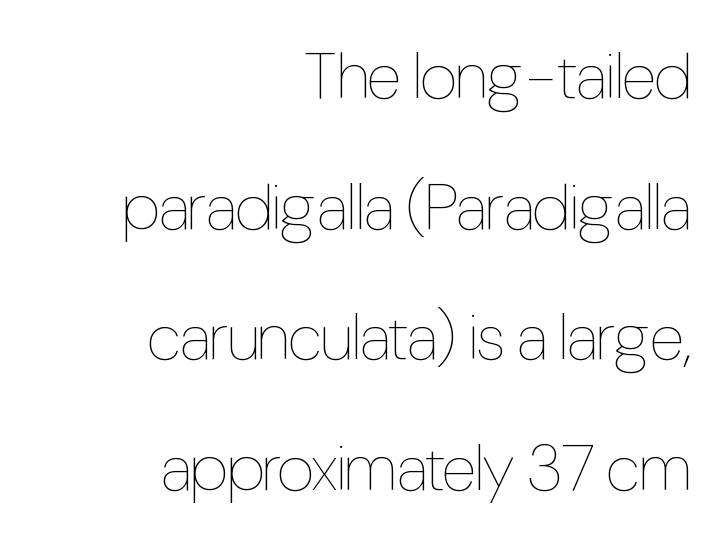
This sample has the flowing, uneven cadence of proportional lettering. Descenders are the only things crossing below the line. Notice how the stems are strictly vertical — no italics here. Tracking value appears to be zero — textbook default spacing. Typeset ragged left — the right edge is the straight one.
